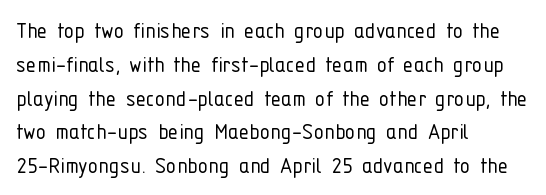
{"italic": "no", "bold": "no", "underline": "no", "align": "left", "line_spacing": "normal", "line_spacing_ratio": 1.3, "letter_spacing": "normal", "letter_spacing_em": 0.0, "glyph_px": 26}
